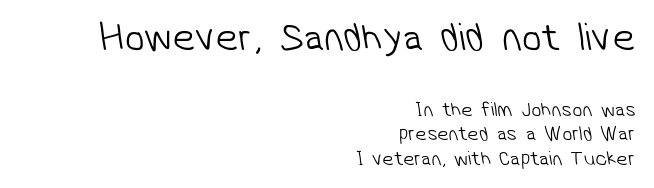
Heaviness? Minimal to ordinary, like unemphasized prose. Teacher's note: observe the even right margin — that is flush-right alignment. Is the letter spacing exaggerated? No — it looks like the ordinary default. Think of a printed novel: that variable character pitch is what you see here.
